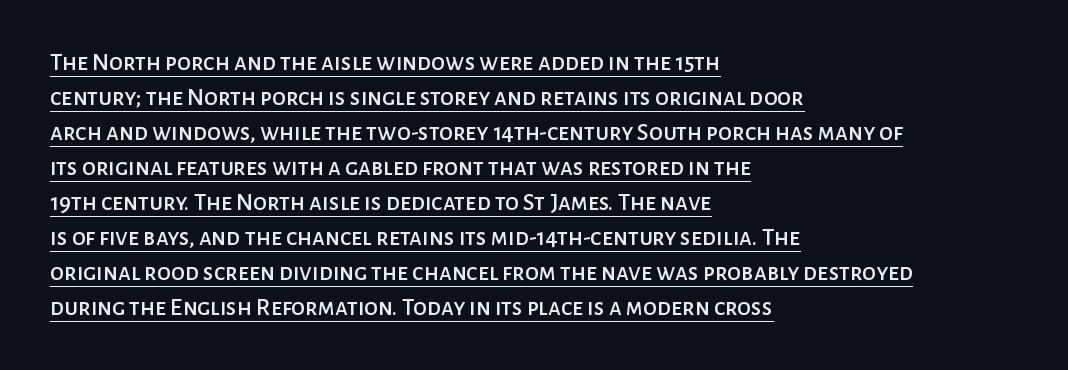
The image shows 25 px text type, upright; set left-aligned, normal line spacing (1.4x), normal letter spacing, underlined.
